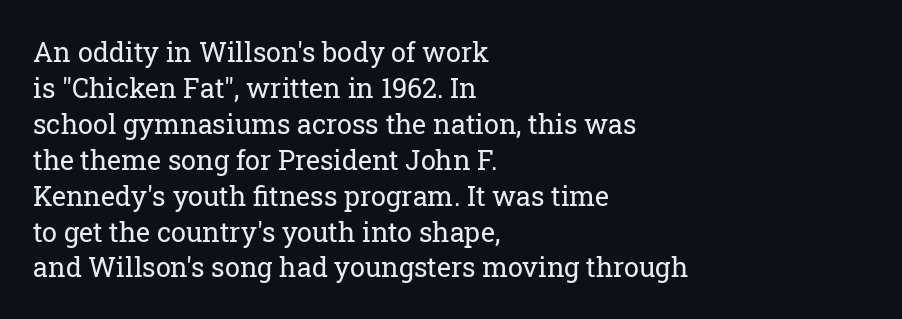
{"italic": "no", "bold": "no", "underline": "no", "align": "left", "line_spacing": "normal", "line_spacing_ratio": 1.33, "letter_spacing": "normal", "letter_spacing_em": 0.0, "glyph_px": 27}
